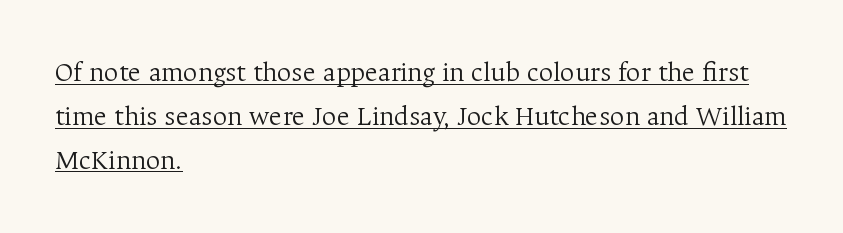
Q: Is the text bold? A: No.
Q: Is the text italic (slanted)? A: No, it is upright.
Q: Is the typeface a serif or a sans-serif typeface? A: Serif.
Q: Is the text underlined? A: Yes.
Q: How is the paragraph aligned? A: Left-aligned.
Q: Is the spacing between letters normal or unusually wide? A: Normal.
Q: Is the spacing between lines tight, normal or loose? A: Normal.
Q: Width (condensed, normal, or wide)? A: Normal.
Q: Stroke contrast? A: Medium.
Q: x-height? A: Medium.
Q: Monospaced? A: No.
